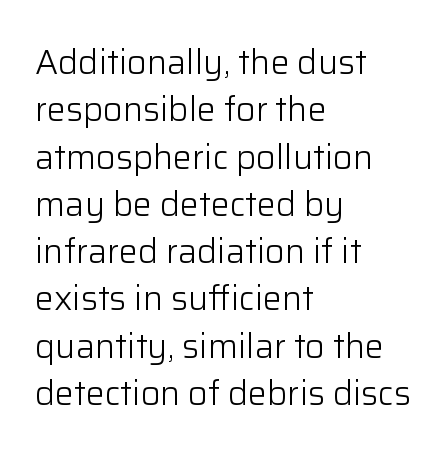
Is there much room between lines? A standard amount, neither cramped nor airy. Is the block centered? No — it sits flush against the left margin. The tracking reads as untouched default to a designer's eye. The type family on display is of the sans-serif kind. This is the regular roman posture of the typeface.
